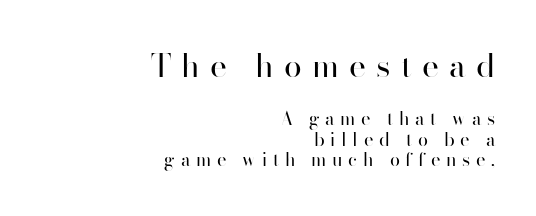
{"serif": "no", "italic": "no", "bold": "no", "weight": "regular", "width": "normal", "stroke_contrast": "high", "x_height": "small", "monospaced": "no", "underline": "no", "align": "right", "line_spacing_ratio": 1.16, "letter_spacing": "wide", "letter_spacing_em": 0.32, "larger_block": "first", "size_ratio": 1.78, "glyph_px": 32}
